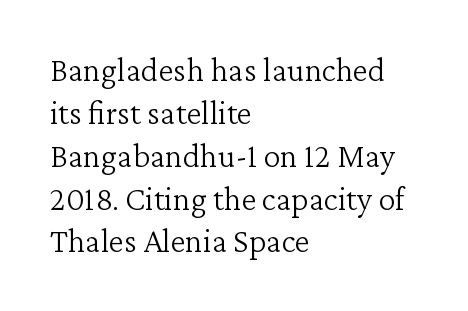
The image shows 34 px light serif type, upright; set left-aligned, normal line spacing (1.26x), normal letter spacing, not underlined; low stroke contrast and a medium x-height.
